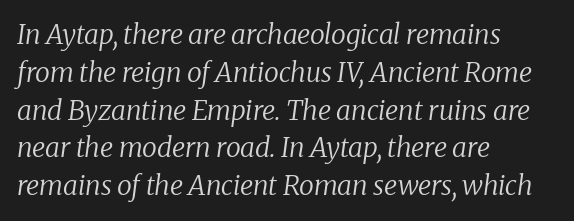
In CSS terms this would be text-align: left. Rule under the text: the space is simply empty. The font sits on the lighter half of the weight spectrum, regular included. Designer's note — italics engaged.
